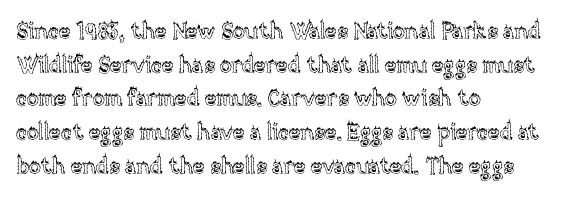
{"italic": "no", "underline": "no", "align": "left", "line_spacing": "normal", "line_spacing_ratio": 1.53, "letter_spacing": "normal", "letter_spacing_em": 0.0, "glyph_px": 22}
